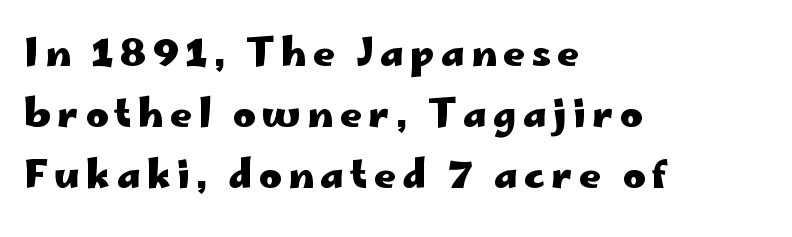
The image shows 38 px heavy, wide sans-serif type, upright; set left-aligned, normal line spacing (1.6x), not underlined; low stroke contrast and a small x-height.
